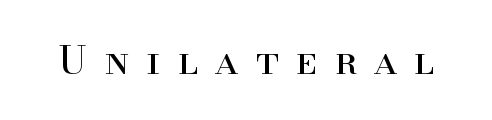
Q: Is the text bold? A: No.
Q: Is the text italic (slanted)? A: No, it is upright.
Q: Is the typeface a serif or a sans-serif typeface? A: Serif.
Q: Is the text underlined? A: No.
Q: Is the spacing between letters normal or unusually wide? A: Unusually wide.
Q: Width (condensed, normal, or wide)? A: Normal.
Q: Stroke contrast? A: High.
Q: x-height? A: Small.
Q: Monospaced? A: No.
